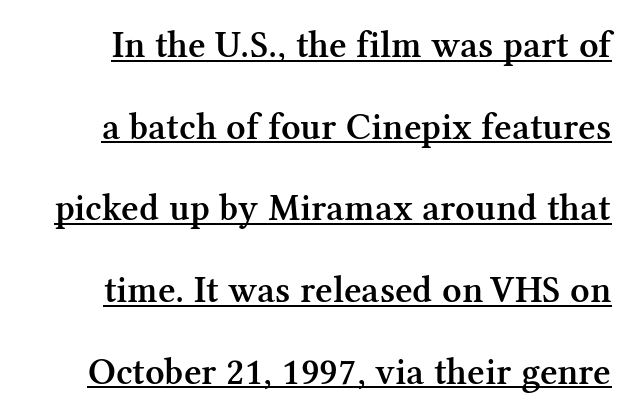
This is the regular roman posture of the typeface. How heavy is the stroke? Medium-heavy — a semibold, shy of bold. Tracking value appears to be zero — textbook default spacing. The passage shown stacks its lines with a broad gap. Is this a fixed-width face? No — the glyphs have proportional, varying widths.
